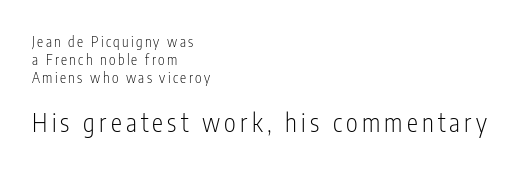
{"italic": "no", "bold": "no", "underline": "no", "align": "left", "line_spacing": "normal", "line_spacing_ratio": 1.28, "larger_block": "second", "size_ratio": 1.79, "glyph_px": 25}
